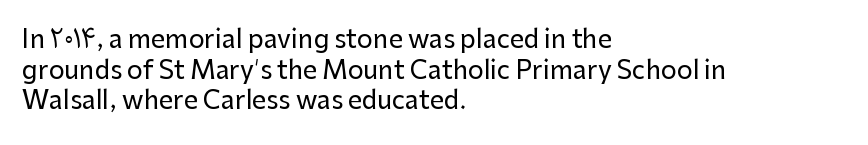
Which margin do the lines hug? The left one — the right edge is uneven. Bare-footed words on every line. Here the glyphs are tracked normally, forming tight word shapes. Does the lettering tilt? It doesn't — this is upright.
